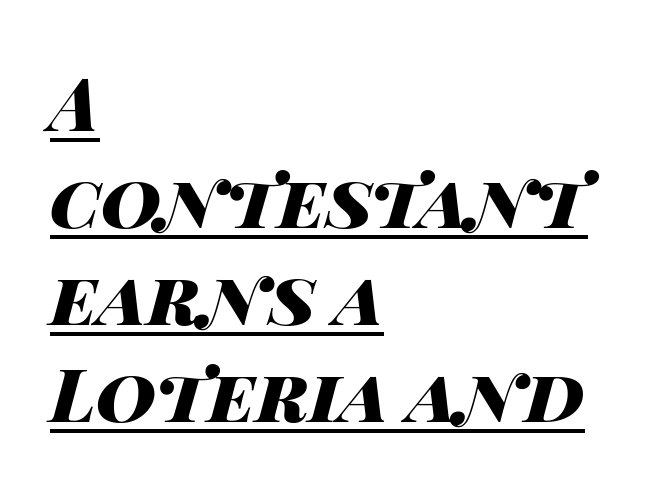
The image shows 74 px heavy, wide type, italic (leaning right); set left-aligned, normal line spacing (1.31x), normal letter spacing, underlined; high stroke contrast and a large x-height.
